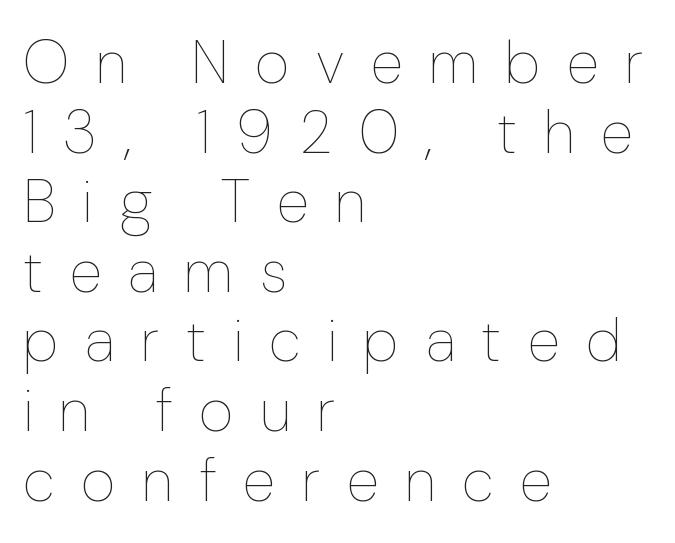
Q: Is the text bold? A: No.
Q: Is the text italic (slanted)? A: No, it is upright.
Q: Is the text underlined? A: No.
Q: How is the paragraph aligned? A: Left-aligned.
Q: Is the spacing between letters normal or unusually wide? A: Unusually wide.
Q: Width (condensed, normal, or wide)? A: Normal.
Q: Stroke contrast? A: Low.
Q: x-height? A: Medium.
Q: Monospaced? A: No.
